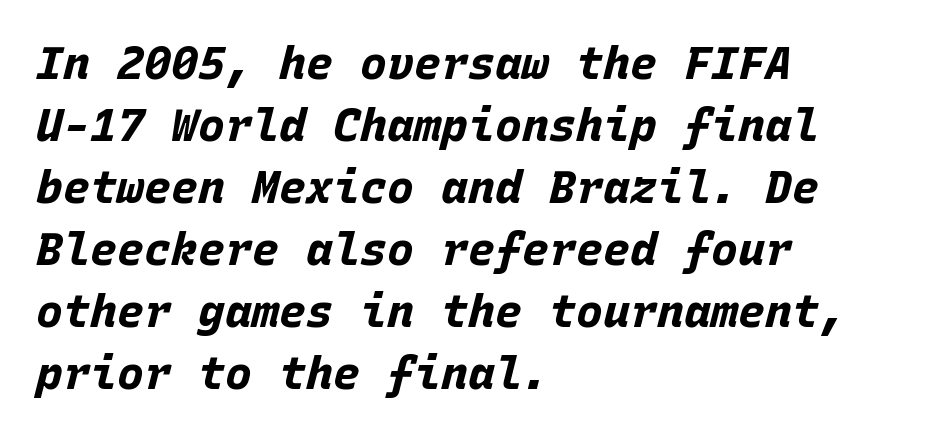
The image shows 45 px bold type, italic (leaning right), monospaced; set left-aligned, normal line spacing (1.38x), normal letter spacing, not underlined; low stroke contrast and a large x-height.
